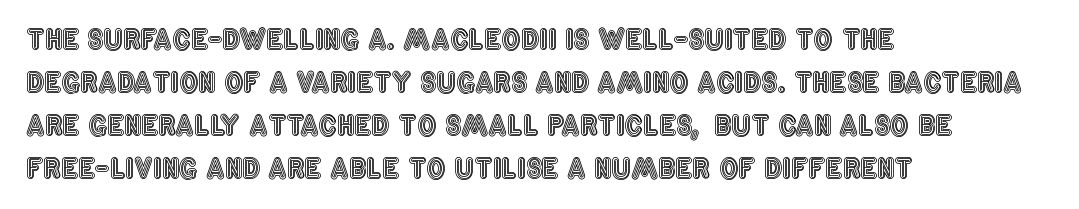
{"italic": "no", "underline": "no", "align": "left", "line_spacing": "normal", "line_spacing_ratio": 1.59, "letter_spacing": "normal", "letter_spacing_em": 0.0, "glyph_px": 27}
